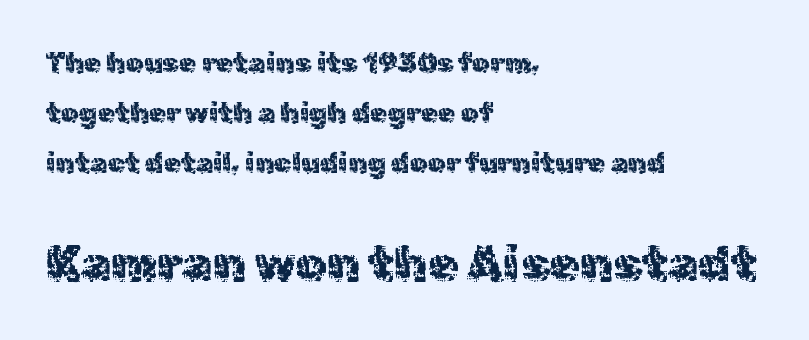
Regarding serifs, this sample does without them. A classic flush-left, rag-right setting is used for this passage. These lines are rendered in a variable-pitch font. Visually, the bottom section dominates because its glyphs are scaled up.
